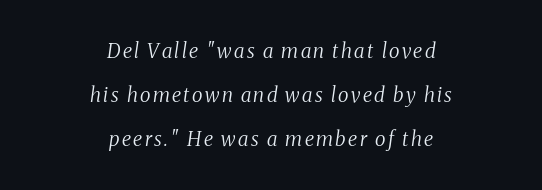
Q: Is the text bold? A: No.
Q: Is the text italic (slanted)? A: Yes, it leans right by about 8 degrees.
Q: Is the text underlined? A: No.
Q: How is the paragraph aligned? A: Centered.
Q: Is the spacing between lines tight, normal or loose? A: Loose.
